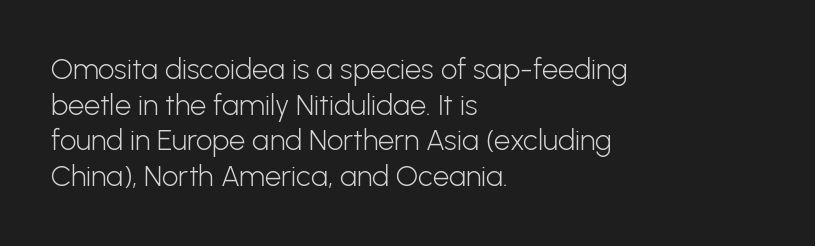
The image shows 29 px light sans-serif type, upright; set left-aligned, line spacing 1.23x, normal letter spacing, not underlined; low stroke contrast and a medium x-height.
